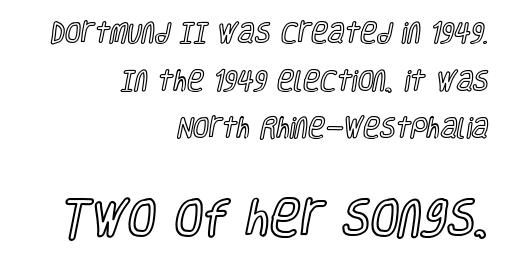
{"width": "condensed", "x_height": "large", "monospaced": "no", "underline": "no", "align": "right", "line_spacing": "loose", "line_spacing_ratio": 2.07, "letter_spacing": "normal", "letter_spacing_em": 0.0, "larger_block": "second", "size_ratio": 1.78, "glyph_px": 41}
